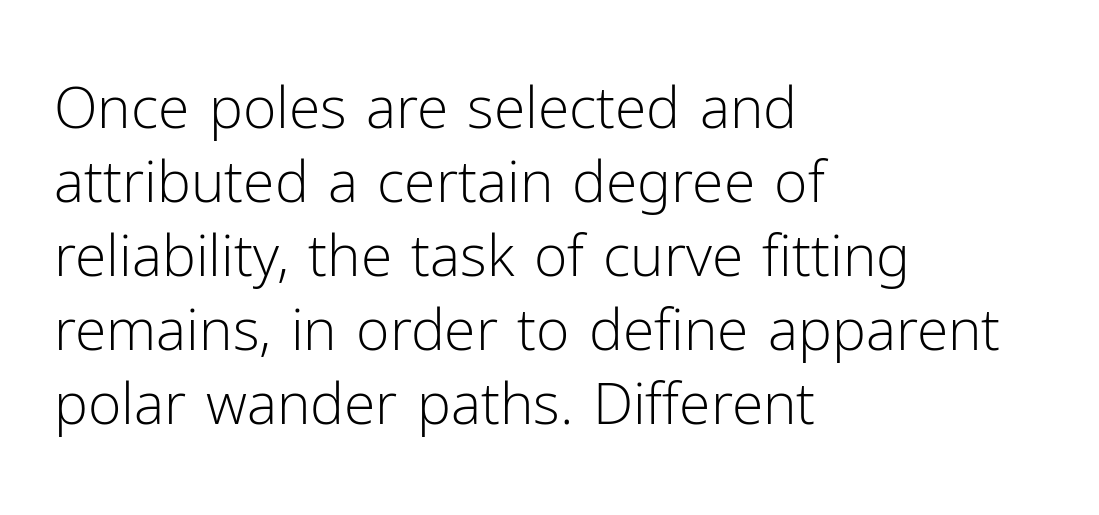
{"serif": "no", "italic": "no", "bold": "no", "weight": "light", "width": "normal", "stroke_contrast": "low", "x_height": "medium", "monospaced": "no", "underline": "no", "align": "left", "line_spacing": "normal", "line_spacing_ratio": 1.3, "letter_spacing": "normal", "letter_spacing_em": 0.0, "glyph_px": 57}
